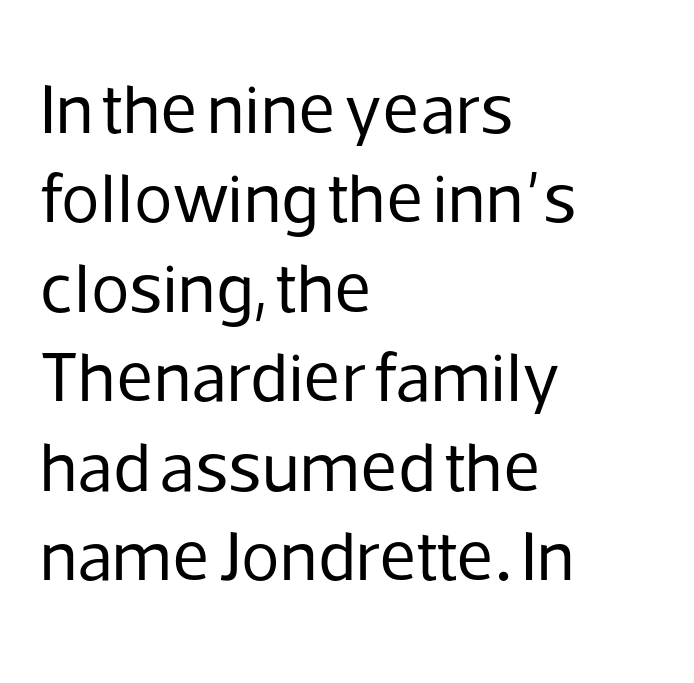
This sample keeps an unexceptional amount of space between lines. This reads as an unemphasized weight, regular at the heaviest. Characters remain perfectly vertical along every line. Each letter keeps its own natural width here, so spacing adapts to shape. The passage shown has conventional tracking throughout. This sample is left-justified, so line endings fall wherever the words run out.
